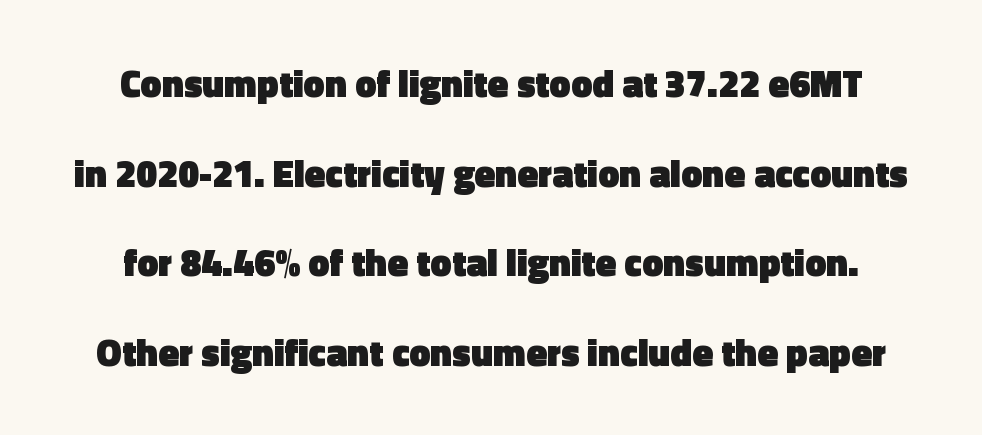
The image shows 38 px heavy sans-serif type, upright; set centered, loose line spacing (2.36x), normal letter spacing, not underlined; a medium x-height.
